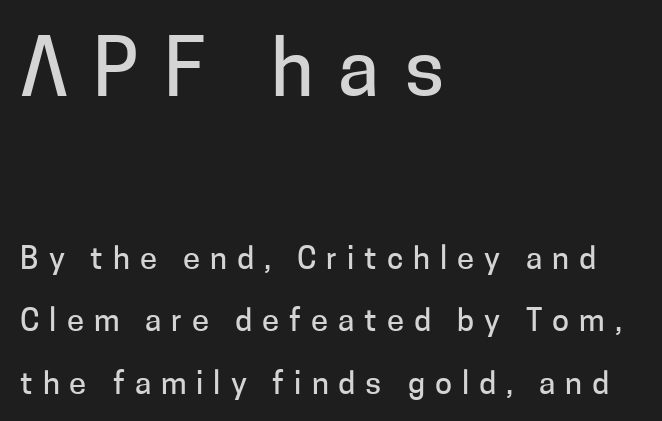
{"serif": "no", "italic": "no", "width": "normal", "stroke_contrast": "low", "x_height": "medium", "monospaced": "no", "underline": "no", "align": "left", "line_spacing": "loose", "line_spacing_ratio": 2.01, "letter_spacing": "wide", "letter_spacing_em": 0.32, "larger_block": "first", "size_ratio": 2.52, "glyph_px": 78}
